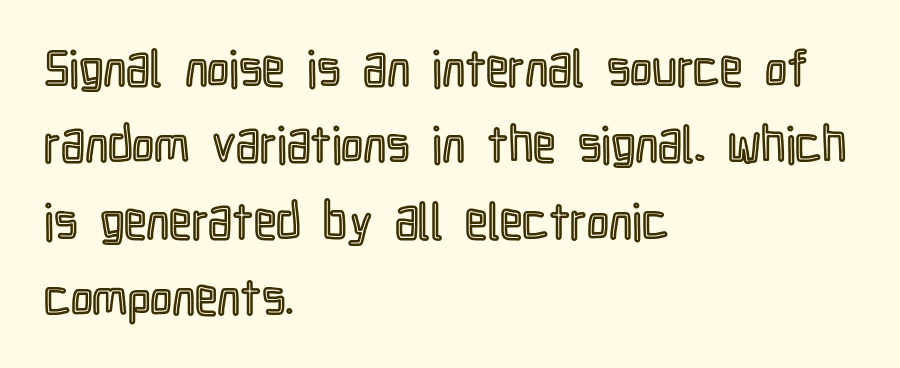
{"italic": "no", "width": "condensed", "x_height": "medium", "monospaced": "no", "underline": "no", "align": "left", "line_spacing": "normal", "line_spacing_ratio": 1.53, "letter_spacing": "normal", "letter_spacing_em": 0.0, "glyph_px": 50}
